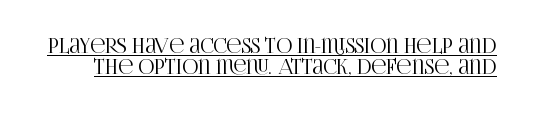
The tracking reads as untouched default to a designer's eye. Whoever set this chose condensed vertical rhythm over breathing room. Notice how the stems are strictly vertical — no italics here. The sample's only ornament is a line tracing under the words.
